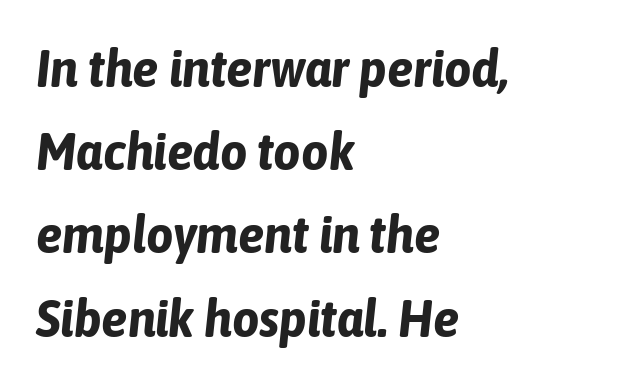
The image shows 53 px bold, condensed type, italic (leaning right); set left-aligned, normal line spacing (1.57x), normal letter spacing, not underlined; low stroke contrast and a medium x-height.
